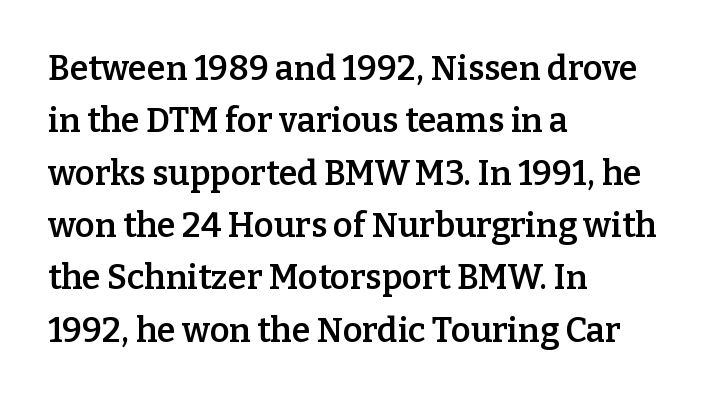
{"serif": "yes", "italic": "no", "bold": "semi", "weight": "semibold", "width": "normal", "stroke_contrast": "low", "x_height": "medium", "monospaced": "no", "underline": "no", "align": "left", "line_spacing": "normal", "line_spacing_ratio": 1.54, "letter_spacing": "normal", "letter_spacing_em": 0.0, "glyph_px": 34}
